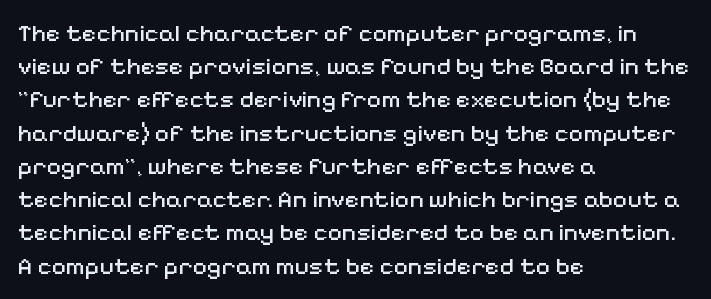
Q: Is the text bold? A: No.
Q: Is the text italic (slanted)? A: No, it is upright.
Q: Is the text underlined? A: No.
Q: How is the paragraph aligned? A: Left-aligned.
Q: Is the spacing between letters normal or unusually wide? A: Normal.
Q: Is the spacing between lines tight, normal or loose? A: Normal.
